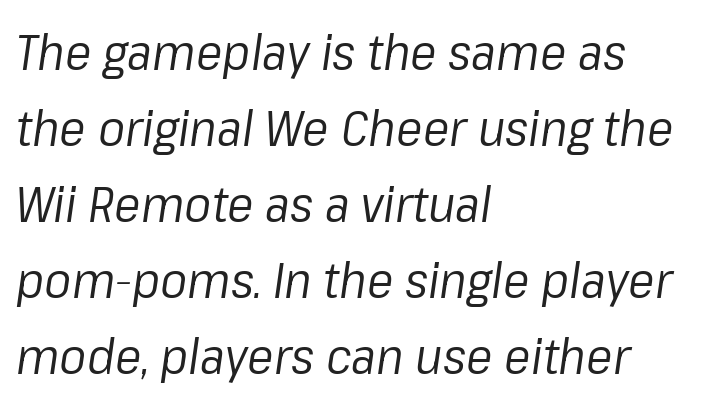
This is oblique type, the kind used for emphasis or titles. The typesetting does not lean heavy: it is not bold. If you measured baseline to baseline, you'd find a middling distance. Bare-footed words on every line. The text block is weighted toward the left margin, trailing off unevenly rightward. These lines are rendered in a variable-pitch font.
